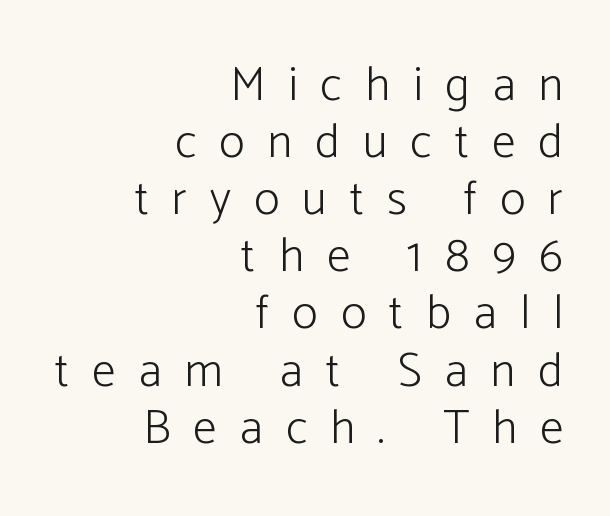
The image shows 48 px light sans-serif type, upright; set right-aligned, line spacing 1.19x, unusually wide letter spacing (+0.48 em), not underlined; low stroke contrast and a medium x-height.
